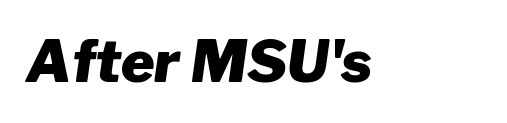
Q: Is the text bold? A: Yes.
Q: Is the text italic (slanted)? A: Yes, it leans right by about 8 degrees.
Q: Is the text underlined? A: No.
Q: Is the spacing between letters normal or unusually wide? A: Normal.
Q: Width (condensed, normal, or wide)? A: Normal.
Q: Stroke contrast? A: Low.
Q: x-height? A: Medium.
Q: Monospaced? A: No.
